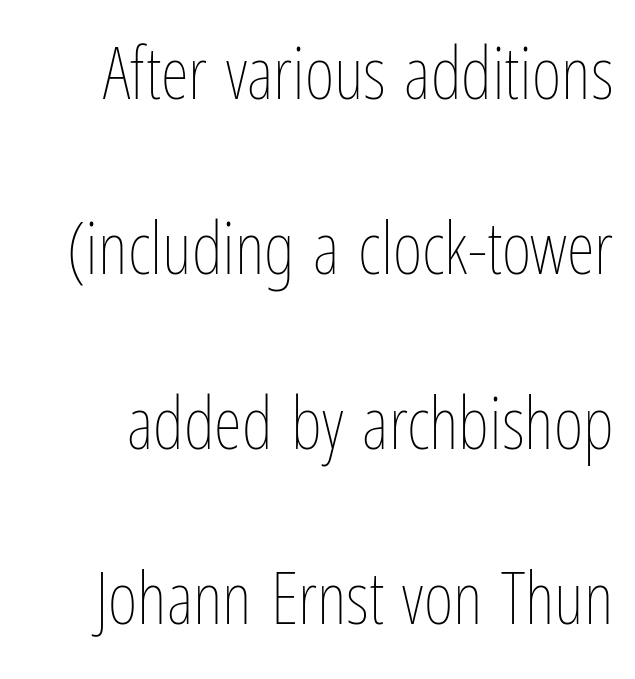
Students, observe: this is what heavily led, spacious text looks like. Character widths vary here, with narrow letters taking less room than wide ones. This sample uses plain, unmodified letter spacing. Ascenders rise straight up at ninety degrees. The typeface has the unassuming heft of standard copy or less.
